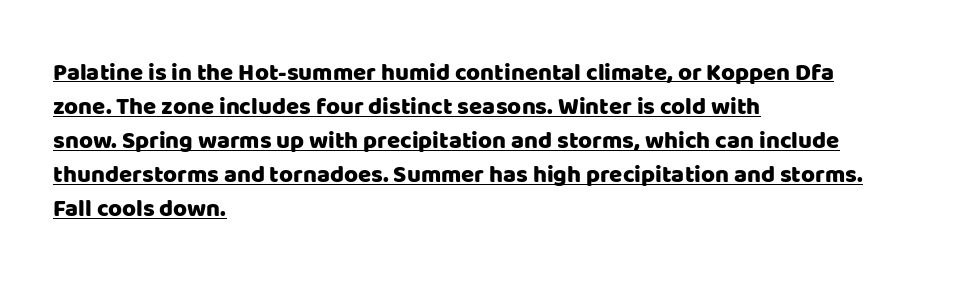
The image shows 24 px text type, upright; set left-aligned, normal line spacing (1.42x), normal letter spacing, underlined.
